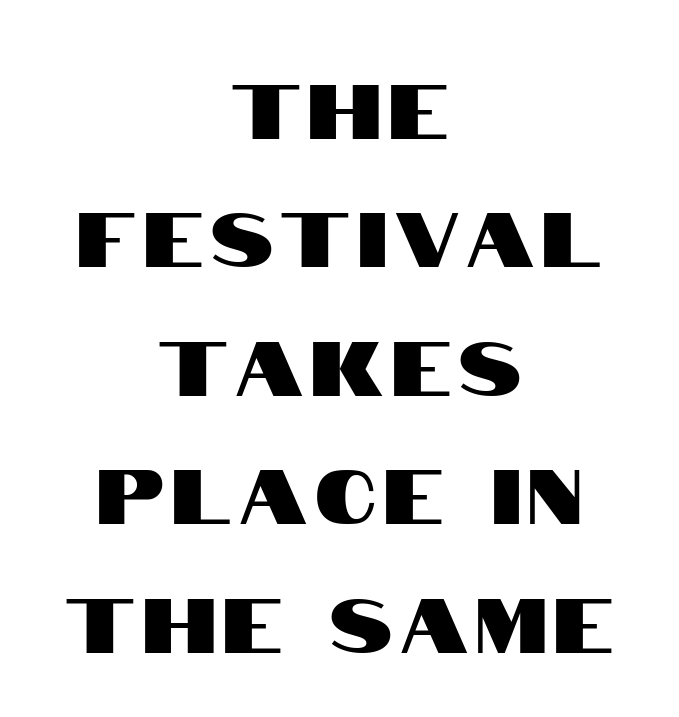
Q: Is the text italic (slanted)? A: No, it is upright.
Q: Is the typeface a serif or a sans-serif typeface? A: Sans-serif.
Q: Is the text underlined? A: No.
Q: How is the paragraph aligned? A: Centered.
Q: Is the spacing between lines tight, normal or loose? A: Normal.
Q: Width (condensed, normal, or wide)? A: Condensed.
Q: Stroke contrast? A: High.
Q: x-height? A: Large.
Q: Monospaced? A: No.
